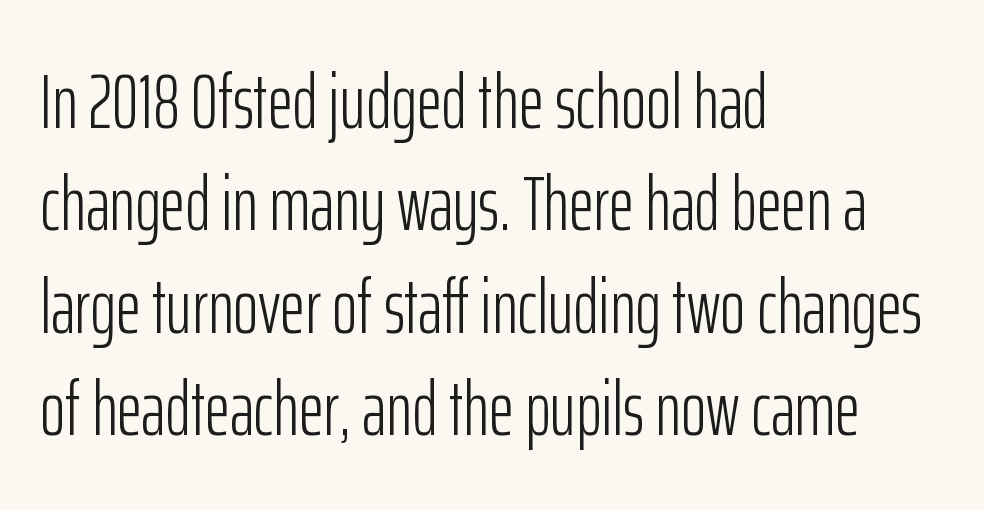
{"serif": "no", "italic": "no", "bold": "no", "weight": "light", "width": "condensed", "stroke_contrast": "low", "x_height": "medium", "monospaced": "no", "underline": "no", "align": "left", "line_spacing": "normal", "line_spacing_ratio": 1.33, "letter_spacing": "normal", "letter_spacing_em": 0.0, "glyph_px": 77}
